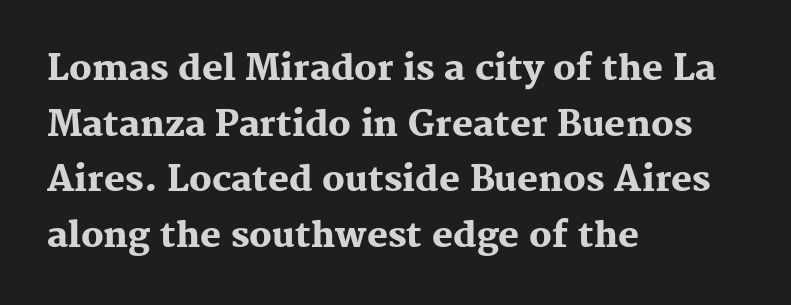
The image shows 35 px heavy serif type, upright; set left-aligned, normal line spacing (1.59x), normal letter spacing, not underlined; medium stroke contrast and a medium x-height.
